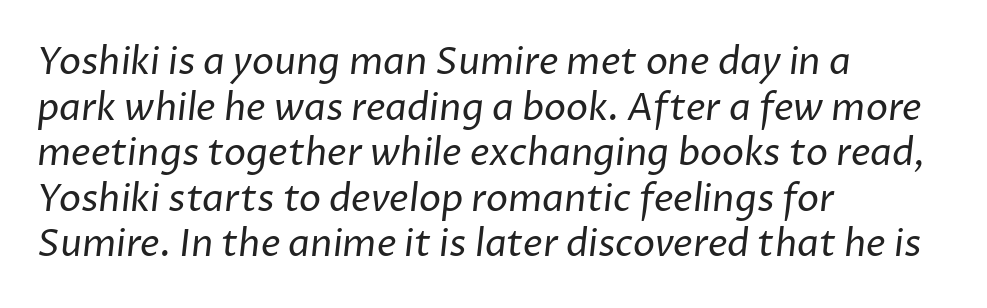
The image shows 37 px regular-weight sans-serif type; set left-aligned, line spacing 1.23x, normal letter spacing, not underlined; low stroke contrast and a medium x-height.
